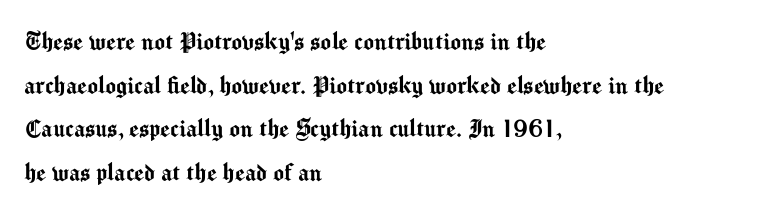
Beneath every word, the page is bare. Each letter keeps its own natural width here, so spacing adapts to shape. The passage is arranged the way most books set body copy — flush left. The lettering stays uniformly vertical, giving the passage a roman look.
